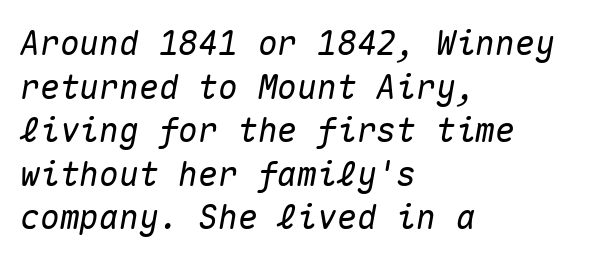
The paragraph has a hard left edge and a soft right edge. Plain, unruled lines of type. Summary of vertical rhythm: regular, with standard interline spacing. The whole block is typeset with a tilt.
